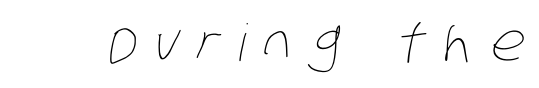
Q: Is the text bold? A: No.
Q: Is the text underlined? A: No.
Q: Is the spacing between letters normal or unusually wide? A: Unusually wide.
Q: Width (condensed, normal, or wide)? A: Condensed.
Q: Stroke contrast? A: Low.
Q: x-height? A: Large.
Q: Monospaced? A: No.
